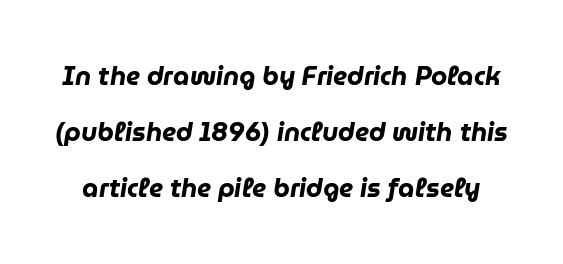
Quick note: italic. Anything drawn beneath the words? Only blank space. Regarding leading, the lines here are spaced well apart. The type is set solid horizontally, with unmodified tracking. Weight check: bold — yes, fully.
